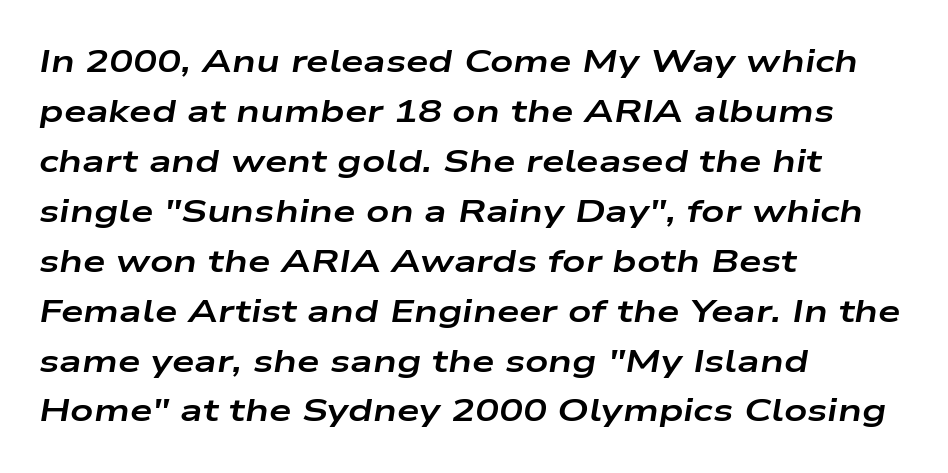
The image shows 32 px bold, wide type, italic (leaning right); set left-aligned, normal line spacing (1.56x), normal letter spacing, not underlined; low stroke contrast and a medium x-height.
